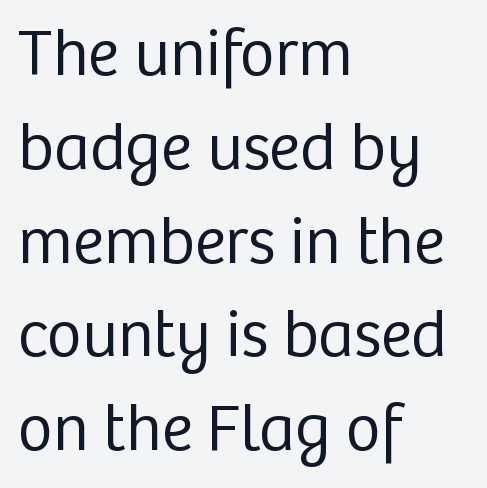
The image shows 67 px regular-weight sans-serif type, upright; set left-aligned, normal line spacing (1.4x), normal letter spacing, not underlined; low stroke contrast and a medium x-height.
